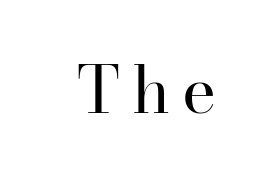
Q: Is the text bold? A: No.
Q: Is the text italic (slanted)? A: No, it is upright.
Q: Is the typeface a serif or a sans-serif typeface? A: Serif.
Q: Is the text underlined? A: No.
Q: Width (condensed, normal, or wide)? A: Normal.
Q: Stroke contrast? A: High.
Q: x-height? A: Small.
Q: Monospaced? A: No.
